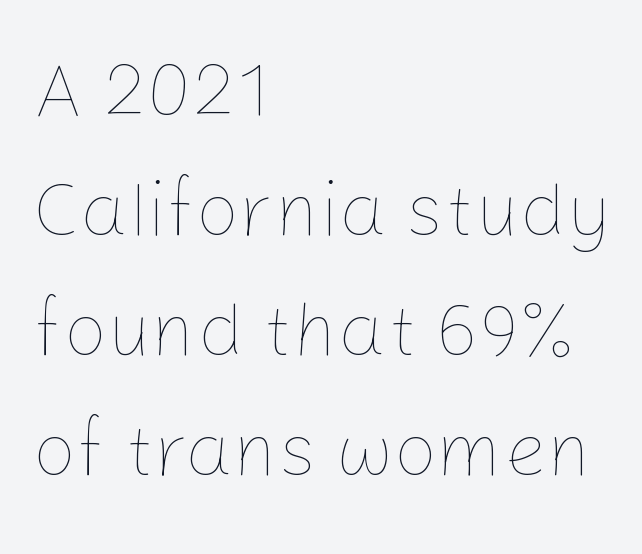
Q: Is the text bold? A: No.
Q: Is the text italic (slanted)? A: No, it is upright.
Q: Is the text underlined? A: No.
Q: How is the paragraph aligned? A: Left-aligned.
Q: Is the spacing between letters normal or unusually wide? A: Normal.
Q: Is the spacing between lines tight, normal or loose? A: Normal.
Q: Width (condensed, normal, or wide)? A: Normal.
Q: Stroke contrast? A: Low.
Q: x-height? A: Medium.
Q: Monospaced? A: No.
